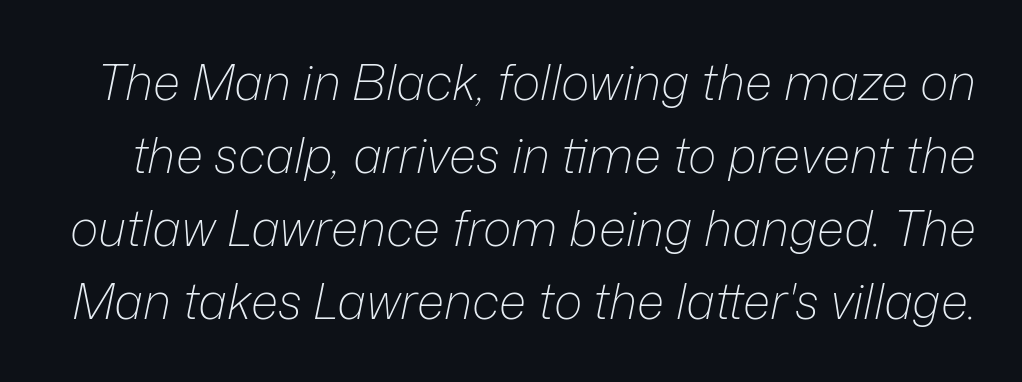
Q: Is the text bold? A: No.
Q: Is the text italic (slanted)? A: Yes, it leans right by about 12 degrees.
Q: Is the text underlined? A: No.
Q: Is the spacing between letters normal or unusually wide? A: Normal.
Q: Is the spacing between lines tight, normal or loose? A: Normal.
Q: Width (condensed, normal, or wide)? A: Normal.
Q: Stroke contrast? A: Low.
Q: x-height? A: Medium.
Q: Monospaced? A: No.
